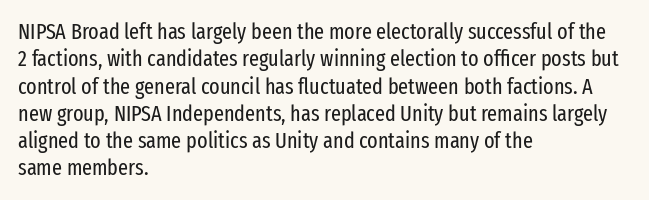
{"italic": "no", "bold": "no", "underline": "no", "align": "left", "line_spacing_ratio": 1.24, "letter_spacing": "normal", "letter_spacing_em": 0.0, "glyph_px": 22}
